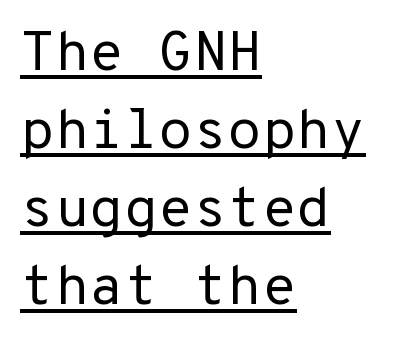
{"serif": "no", "italic": "no", "bold": "no", "weight": "regular", "width": "normal", "stroke_contrast": "low", "x_height": "medium", "monospaced": "yes", "underline": "yes", "align": "left", "line_spacing": "normal", "line_spacing_ratio": 1.39, "letter_spacing": "normal", "letter_spacing_em": 0.0, "glyph_px": 56}
